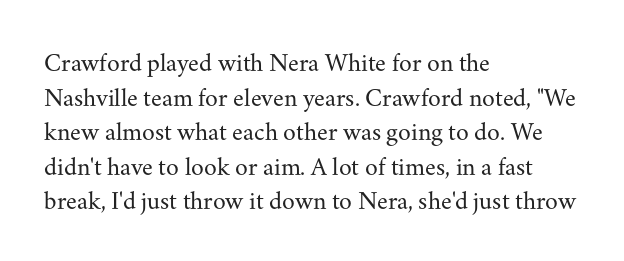
{"italic": "no", "bold": "no", "underline": "no", "align": "left", "line_spacing": "normal", "line_spacing_ratio": 1.33, "letter_spacing": "normal", "letter_spacing_em": 0.0, "glyph_px": 26}
